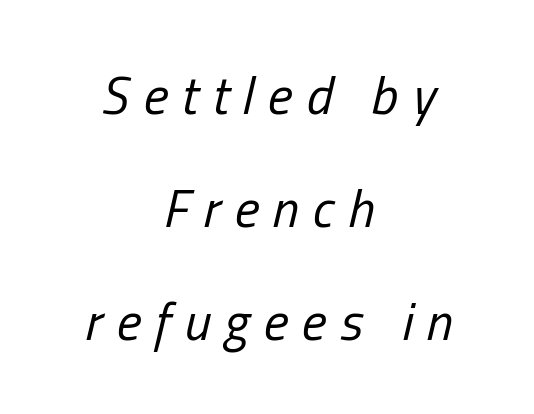
{"italic": "yes", "lean": "right", "slant_degrees": 13, "bold": "no", "weight": "regular", "width": "condensed", "stroke_contrast": "low", "x_height": "medium", "monospaced": "no", "underline": "no", "align": "center", "line_spacing": "loose", "line_spacing_ratio": 2.13, "letter_spacing": "wide", "letter_spacing_em": 0.26, "glyph_px": 53}
